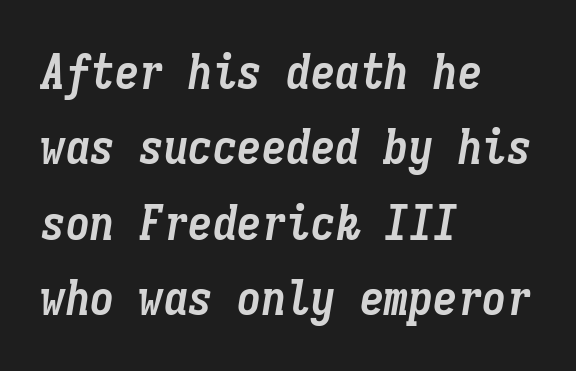
Q: Is the text bold? A: Yes.
Q: Is the text italic (slanted)? A: Yes, it leans right by about 9 degrees.
Q: Is the text underlined? A: No.
Q: How is the paragraph aligned? A: Left-aligned.
Q: Is the spacing between letters normal or unusually wide? A: Normal.
Q: Is the spacing between lines tight, normal or loose? A: Normal.
Q: Width (condensed, normal, or wide)? A: Condensed.
Q: Stroke contrast? A: Low.
Q: x-height? A: Medium.
Q: Monospaced? A: Yes.
